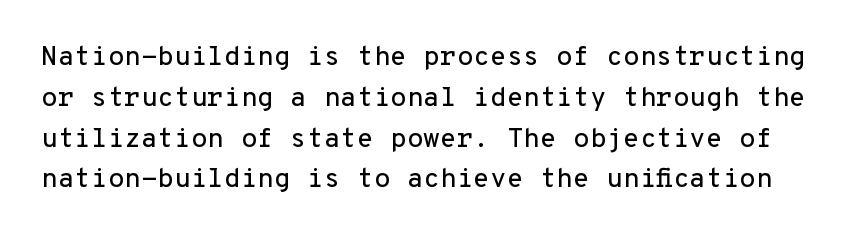
{"italic": "no", "underline": "no", "line_spacing": "normal", "line_spacing_ratio": 1.51, "letter_spacing": "normal", "letter_spacing_em": 0.0, "glyph_px": 27}
